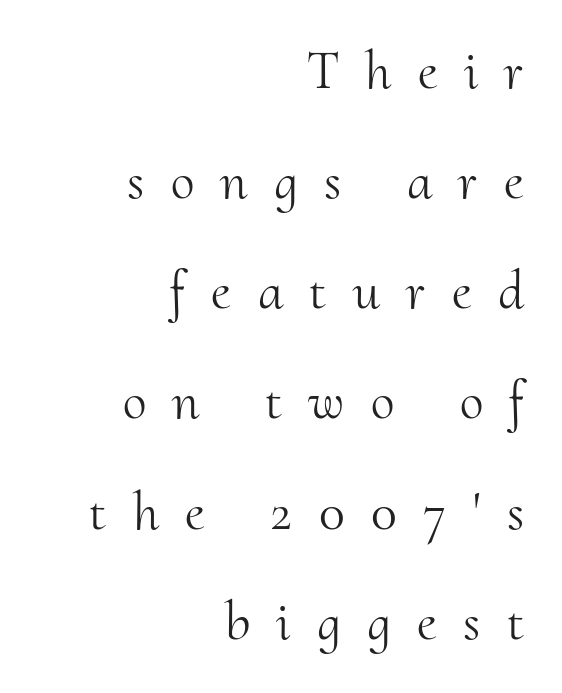
Q: Is the text bold? A: No.
Q: Is the text italic (slanted)? A: No, it is upright.
Q: Is the typeface a serif or a sans-serif typeface? A: Serif.
Q: Is the text underlined? A: No.
Q: How is the paragraph aligned? A: Right-aligned.
Q: Is the spacing between letters normal or unusually wide? A: Unusually wide.
Q: Is the spacing between lines tight, normal or loose? A: Loose.
Q: Width (condensed, normal, or wide)? A: Normal.
Q: Stroke contrast? A: Medium.
Q: x-height? A: Small.
Q: Monospaced? A: No.
